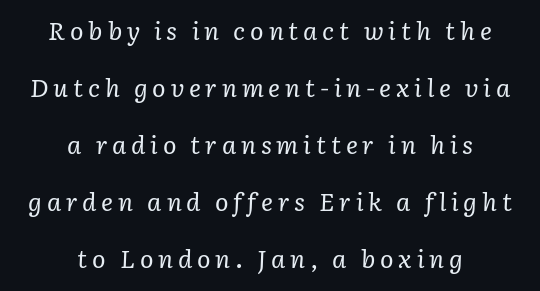
{"italic": "yes", "lean": "right", "slant_degrees": 3, "bold": "no", "underline": "no", "align": "center", "line_spacing": "loose", "line_spacing_ratio": 2.28, "glyph_px": 25}
